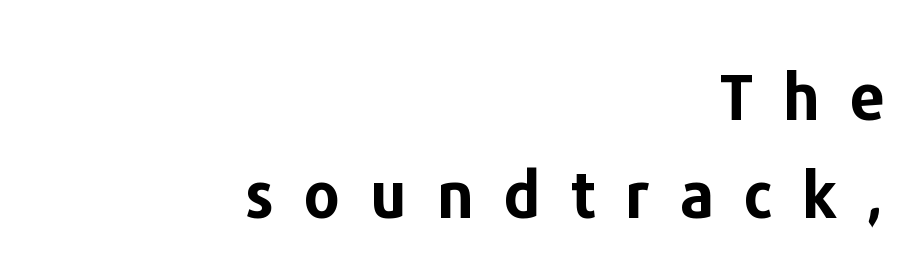
{"serif": "no", "italic": "no", "bold": "yes", "weight": "bold", "width": "normal", "stroke_contrast": "low", "x_height": "medium", "monospaced": "no", "underline": "no", "align": "right", "line_spacing": "normal", "line_spacing_ratio": 1.55, "letter_spacing": "wide", "letter_spacing_em": 0.47, "glyph_px": 63}
